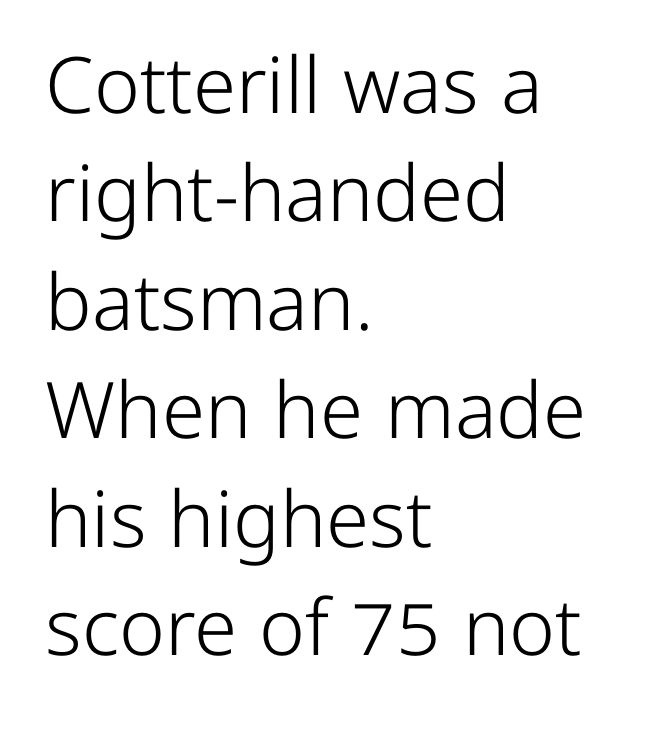
The image shows 78 px light sans-serif type, upright; set left-aligned, normal line spacing (1.39x), normal letter spacing, not underlined; low stroke contrast and a medium x-height.
